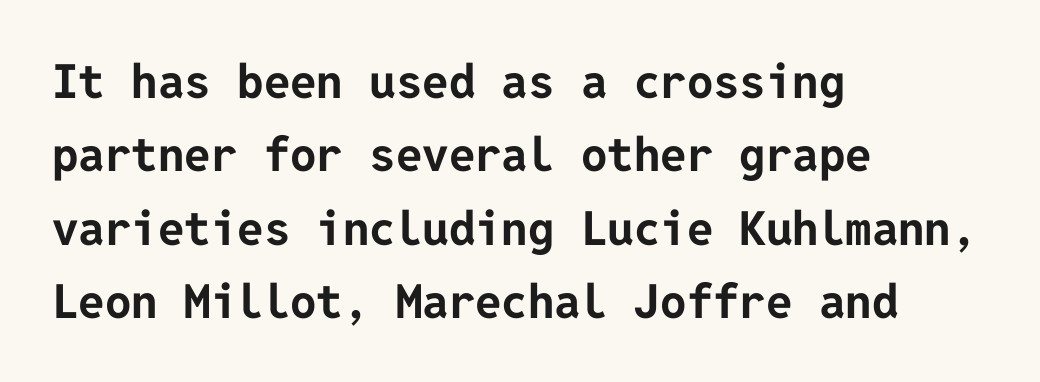
{"serif": "no", "italic": "no", "bold": "yes", "weight": "bold", "width": "normal", "stroke_contrast": "low", "x_height": "medium", "underline": "no", "align": "left", "line_spacing": "normal", "line_spacing_ratio": 1.56, "letter_spacing": "normal", "letter_spacing_em": 0.0, "glyph_px": 47}
